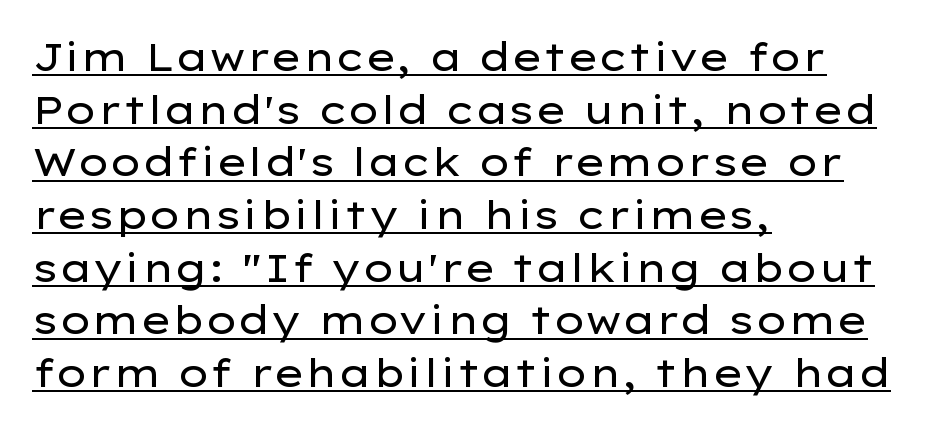
Typographically, this falls in the sans-serif category. Between one letter and the next there's only the usual sliver of space. The block of text has a typical density, with ordinary space between rows. Character widths vary here, with narrow letters taking less room than wide ones. Every character sits straight up, as roman type does.
